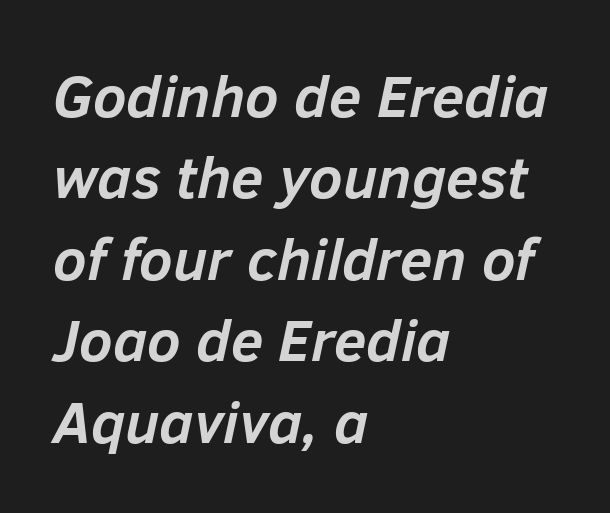
Has an underline been added? It has not. The glyphs have the mass of a bold cut. The whole block is typeset with a tilt. No extra tracking has been applied to these lines.
